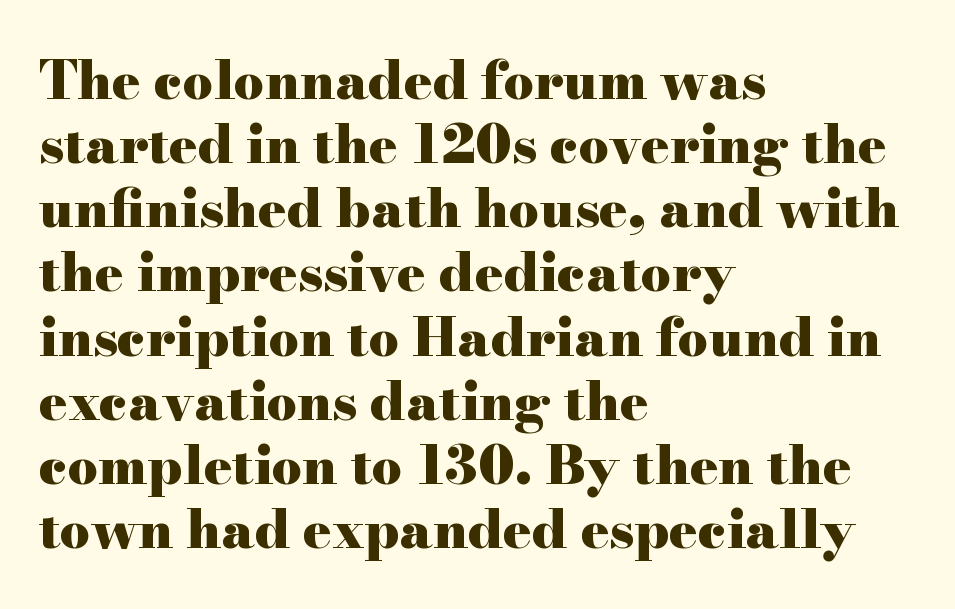
The image shows 53 px heavy, wide serif type, upright; set left-aligned, line spacing 1.21x, normal letter spacing, not underlined; high stroke contrast and a small x-height.
